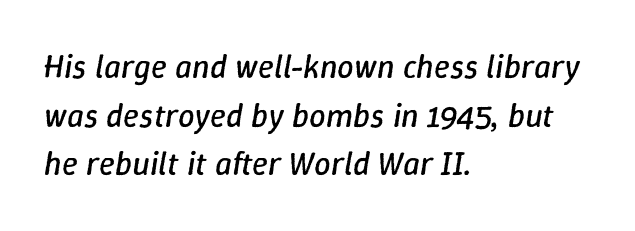
Q: Is the text bold? A: No.
Q: Is the text italic (slanted)? A: Yes, it leans right by about 9 degrees.
Q: Is the text underlined? A: No.
Q: How is the paragraph aligned? A: Left-aligned.
Q: Is the spacing between letters normal or unusually wide? A: Normal.
Q: Is the spacing between lines tight, normal or loose? A: Normal.
Q: Width (condensed, normal, or wide)? A: Normal.
Q: Stroke contrast? A: Low.
Q: x-height? A: Medium.
Q: Monospaced? A: No.
